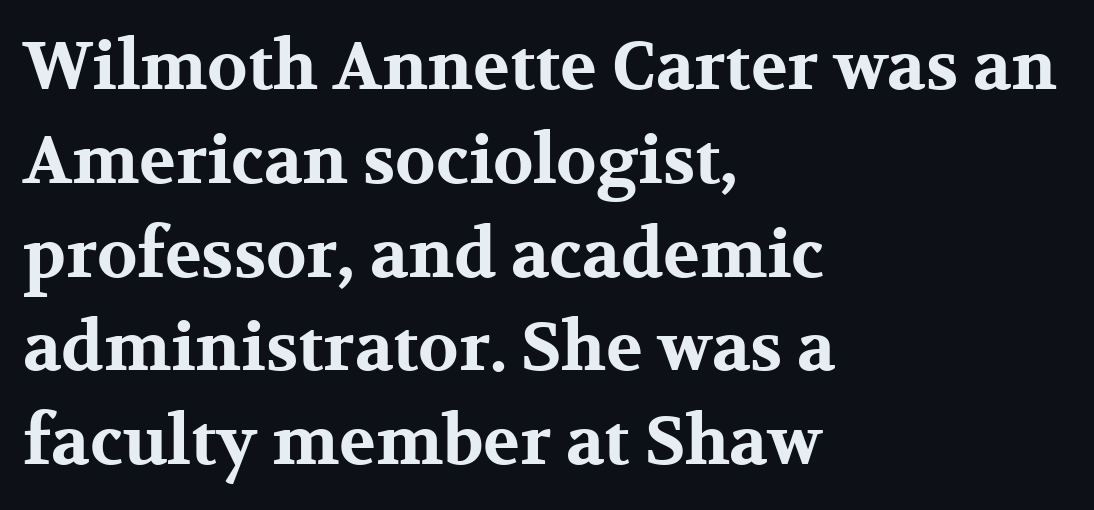
Each row of text sits above clean, open space. Which margin do the lines hug? The left one — the right edge is uneven. The space between consecutive lines is moderate. The rendering keeps characters at their native spacing. This is serif lettering, the kind often seen in printed books.
